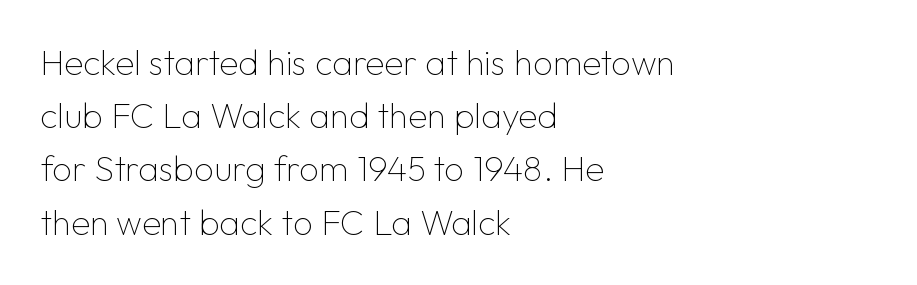
The specimen reads as upright at a glance. The passage shown has conventional tracking throughout. If you measured baseline to baseline, you'd find a middling distance. The font sits on the lighter half of the weight spectrum, regular included. Is this a fixed-width face? No — the glyphs have proportional, varying widths.
